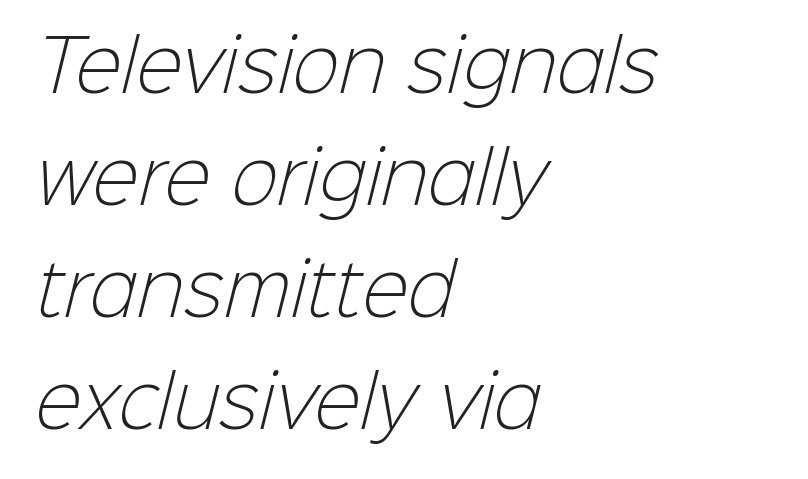
The image shows 70 px light sans-serif type; set left-aligned, normal line spacing (1.6x), normal letter spacing, not underlined; low stroke contrast and a medium x-height.
